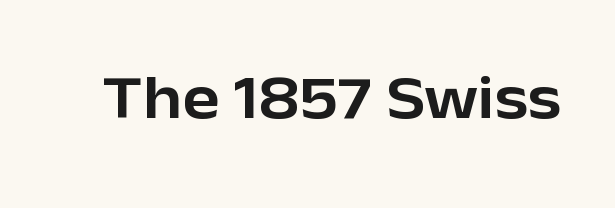
The rendering keeps characters at their native spacing. Style check: upright. The passage shown is typed in a proportional face where columns would drift. The text was rendered using a sans face with plain stroke endings.
